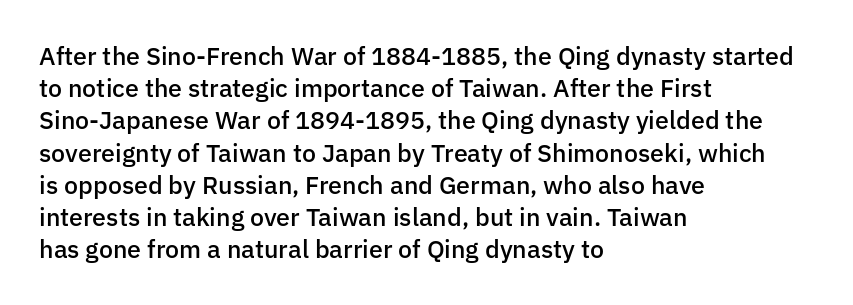
Typesetter's note: demi weight, one step under bold. What's the leading like? Ordinary, nothing unusual. Observe the ordinary spacing: letters are neighbours, not strangers. Anything drawn beneath the words? Only blank space.
